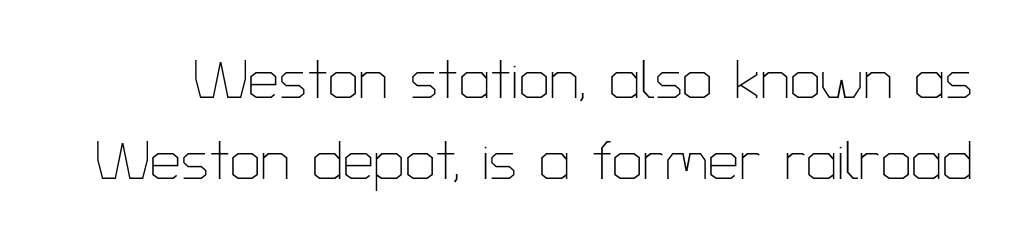
Q: Is the text bold? A: No.
Q: Is the text italic (slanted)? A: No, it is upright.
Q: Is the typeface a serif or a sans-serif typeface? A: Sans-serif.
Q: Is the text underlined? A: No.
Q: Is the spacing between letters normal or unusually wide? A: Normal.
Q: Is the spacing between lines tight, normal or loose? A: Normal.
Q: Width (condensed, normal, or wide)? A: Normal.
Q: Stroke contrast? A: Low.
Q: x-height? A: Medium.
Q: Monospaced? A: No.
